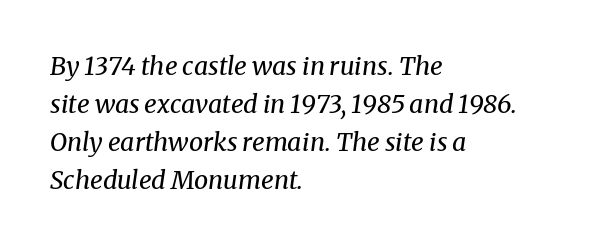
{"italic": "yes", "lean": "right", "slant_degrees": 8, "bold": "no", "underline": "no", "align": "left", "line_spacing": "normal", "line_spacing_ratio": 1.52, "letter_spacing": "normal", "letter_spacing_em": 0.0, "glyph_px": 25}
